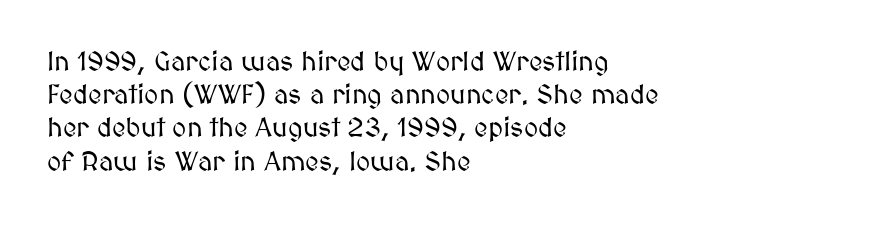
{"italic": "no", "underline": "no", "align": "left", "line_spacing_ratio": 1.23, "letter_spacing": "normal", "letter_spacing_em": 0.0, "glyph_px": 27}
